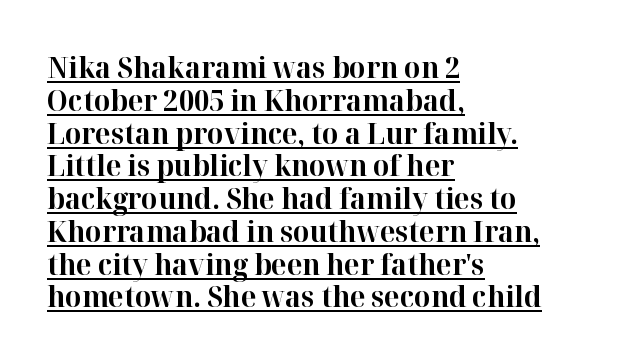
I'd describe the lettering as bold — thick and assertive. Where is the straight margin? On the left. In terms of letterspacing, this is plain default setting. The designer went with a serif here, giving each stem small feet.
